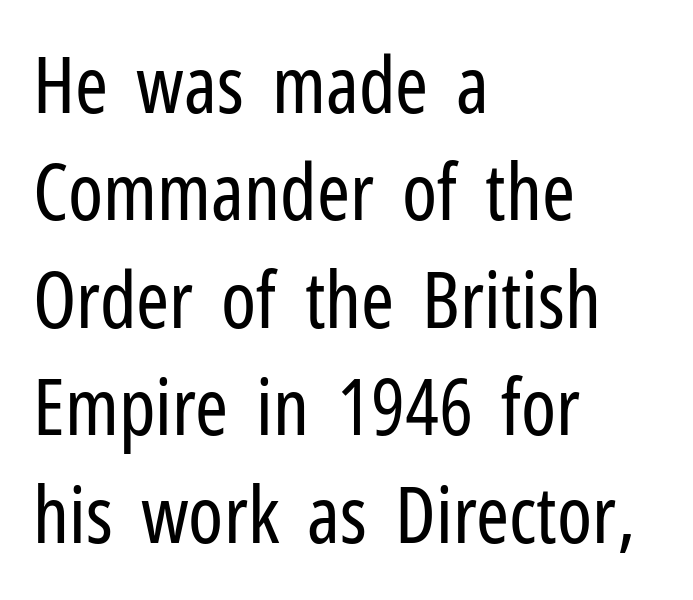
Q: Is the text bold? A: No.
Q: Is the text italic (slanted)? A: No, it is upright.
Q: Is the typeface a serif or a sans-serif typeface? A: Sans-serif.
Q: Is the text underlined? A: No.
Q: How is the paragraph aligned? A: Left-aligned.
Q: Is the spacing between letters normal or unusually wide? A: Normal.
Q: Is the spacing between lines tight, normal or loose? A: Normal.
Q: Width (condensed, normal, or wide)? A: Condensed.
Q: Stroke contrast? A: Low.
Q: x-height? A: Medium.
Q: Monospaced? A: No.
